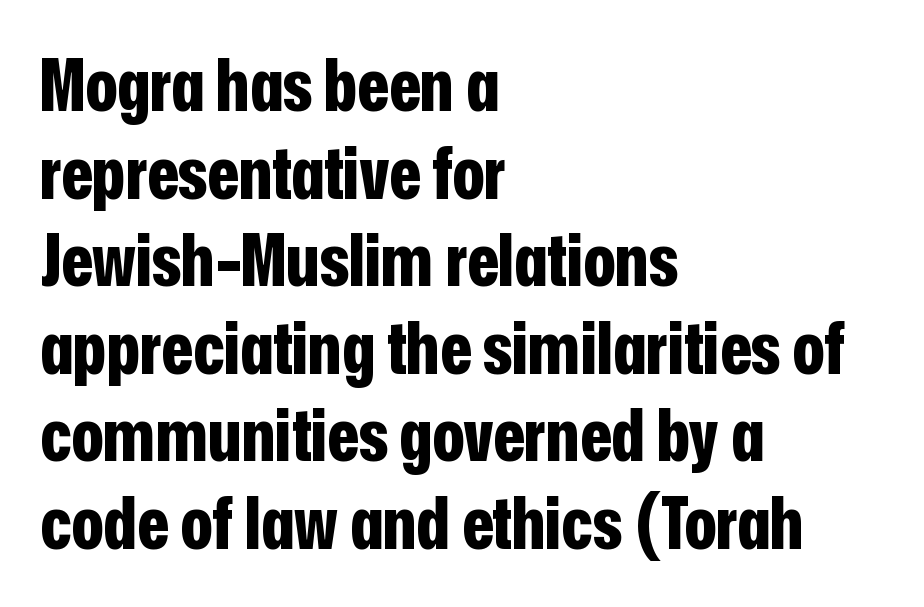
Q: Is the text bold? A: Yes.
Q: Is the text italic (slanted)? A: No, it is upright.
Q: Is the typeface a serif or a sans-serif typeface? A: Sans-serif.
Q: Is the text underlined? A: No.
Q: How is the paragraph aligned? A: Left-aligned.
Q: Is the spacing between letters normal or unusually wide? A: Normal.
Q: Width (condensed, normal, or wide)? A: Condensed.
Q: Stroke contrast? A: Low.
Q: x-height? A: Medium.
Q: Monospaced? A: No.
